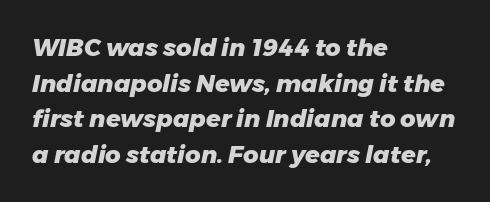
The image shows 24 px bold type, italic (leaning right); set left-aligned, normal line spacing (1.48x), normal letter spacing, not underlined.
